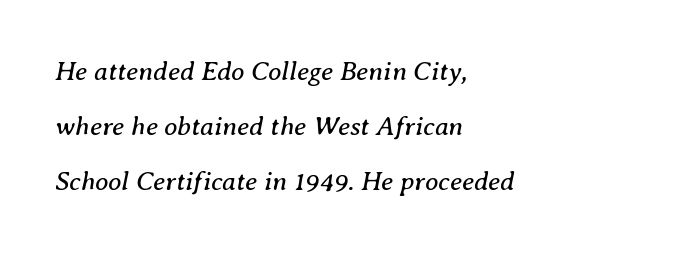
{"italic": "yes", "lean": "right", "slant_degrees": 8, "bold": "no", "underline": "no", "align": "left", "line_spacing": "loose", "line_spacing_ratio": 2.04, "letter_spacing": "normal", "letter_spacing_em": 0.0, "glyph_px": 27}
